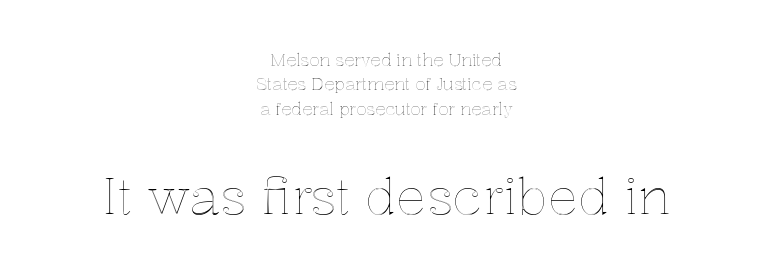
Q: Is the text italic (slanted)? A: No, it is upright.
Q: Is the text underlined? A: No.
Q: How is the paragraph aligned? A: Centered.
Q: Is the spacing between letters normal or unusually wide? A: Normal.
Q: Is the spacing between lines tight, normal or loose? A: Normal.
Q: Which block of text is set in a larger size, the first (top) or the second (bottom)? A: The second (bottom) one.
Q: Width (condensed, normal, or wide)? A: Normal.
Q: x-height? A: Medium.
Q: Monospaced? A: No.
